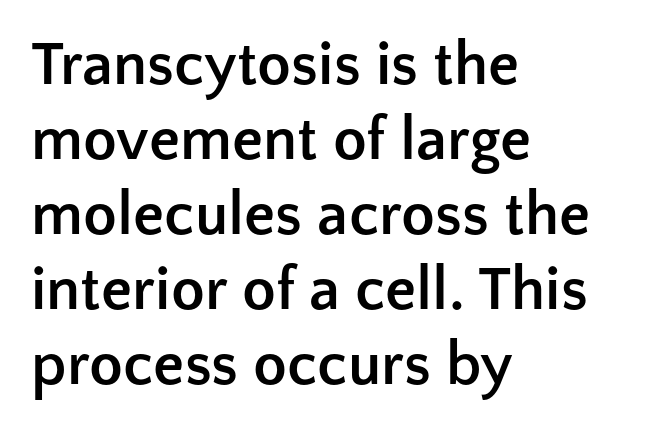
{"serif": "no", "italic": "no", "bold": "yes", "weight": "semibold", "width": "normal", "stroke_contrast": "low", "x_height": "medium", "monospaced": "no", "underline": "no", "align": "left", "line_spacing_ratio": 1.21, "letter_spacing": "normal", "letter_spacing_em": 0.0, "glyph_px": 62}
